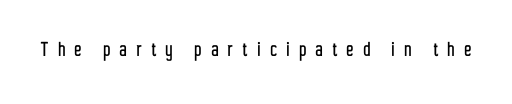
Q: Is the text italic (slanted)? A: No, it is upright.
Q: Is the text underlined? A: No.
Q: Is the spacing between letters normal or unusually wide? A: Unusually wide.
